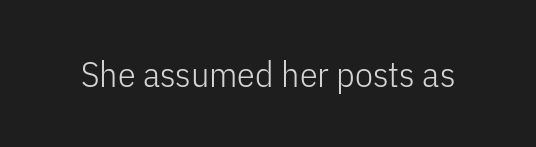
The image shows 36 px light, condensed sans-serif type, upright; set normal letter spacing, not underlined; low stroke contrast and a medium x-height.
